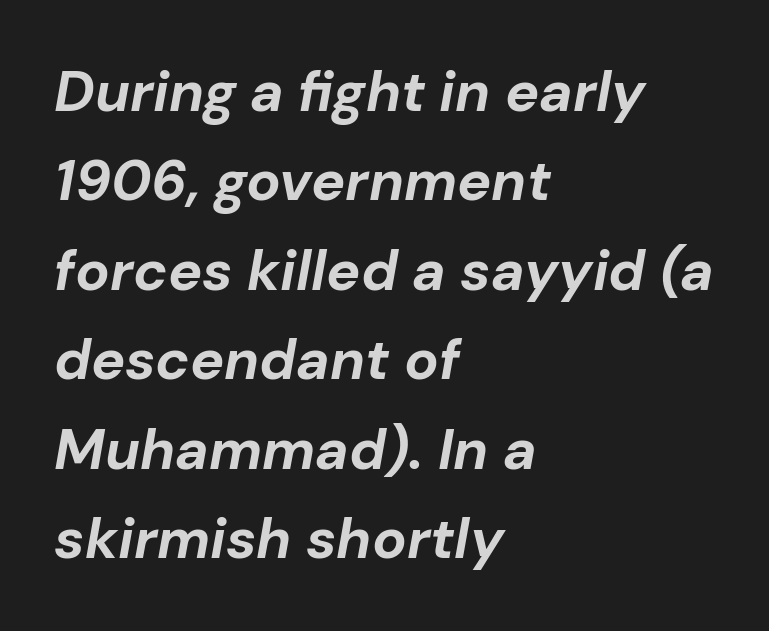
Q: Is the text bold? A: Yes.
Q: Is the text italic (slanted)? A: Yes, it leans right by about 10 degrees.
Q: Is the text underlined? A: No.
Q: How is the paragraph aligned? A: Left-aligned.
Q: Is the spacing between letters normal or unusually wide? A: Normal.
Q: Is the spacing between lines tight, normal or loose? A: Normal.
Q: Width (condensed, normal, or wide)? A: Normal.
Q: Stroke contrast? A: Low.
Q: x-height? A: Medium.
Q: Monospaced? A: No.
